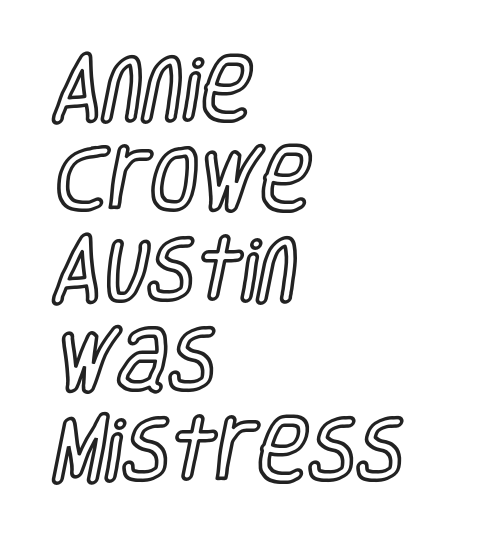
The designer left line spacing at the default. The space beneath each line is pristine and unruled. The passage shown has conventional tracking throughout.
